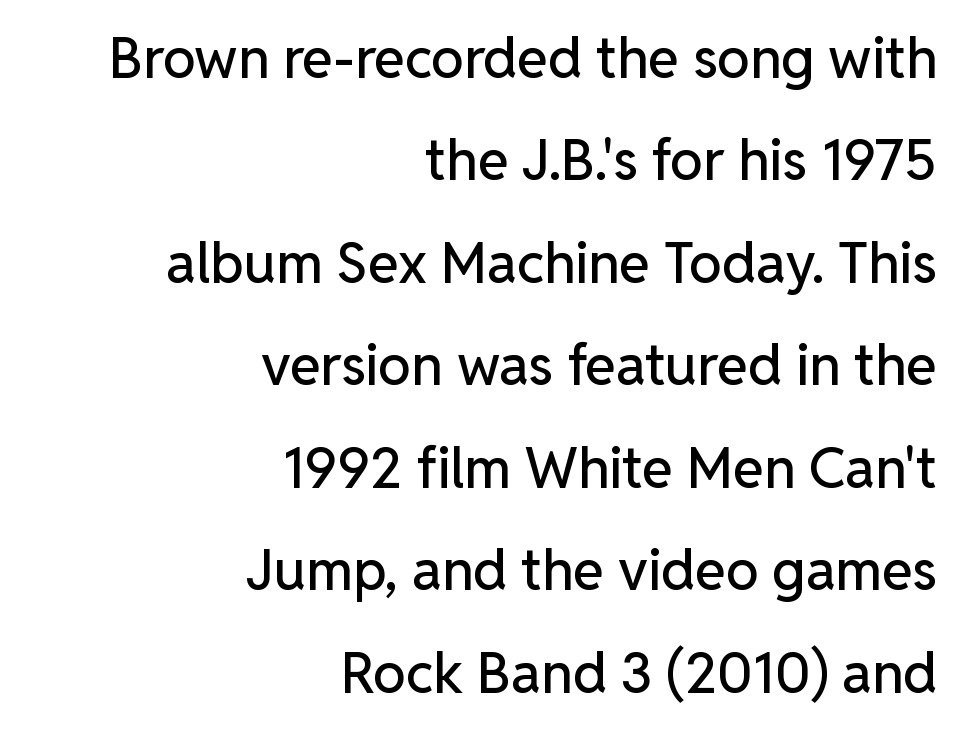
{"serif": "no", "italic": "no", "width": "normal", "stroke_contrast": "low", "x_height": "medium", "monospaced": "no", "underline": "no", "align": "right", "line_spacing_ratio": 1.83, "letter_spacing": "normal", "letter_spacing_em": 0.0, "glyph_px": 56}
